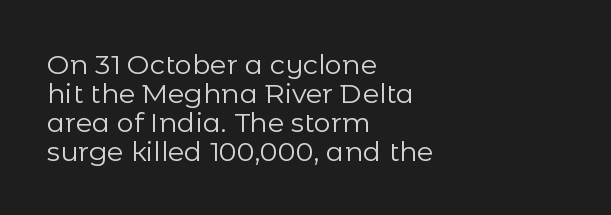
Q: Is the text bold? A: No.
Q: Is the text italic (slanted)? A: No, it is upright.
Q: Is the text underlined? A: No.
Q: How is the paragraph aligned? A: Left-aligned.
Q: Is the spacing between letters normal or unusually wide? A: Normal.
Q: Is the spacing between lines tight, normal or loose? A: Tight.
